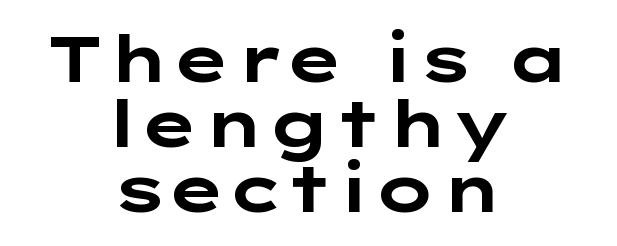
Q: Is the text bold? A: Yes.
Q: Is the text italic (slanted)? A: No, it is upright.
Q: Is the typeface a serif or a sans-serif typeface? A: Sans-serif.
Q: Is the text underlined? A: No.
Q: How is the paragraph aligned? A: Centered.
Q: Is the spacing between letters normal or unusually wide? A: Normal.
Q: Is the spacing between lines tight, normal or loose? A: Tight.
Q: Width (condensed, normal, or wide)? A: Wide.
Q: Stroke contrast? A: Low.
Q: x-height? A: Medium.
